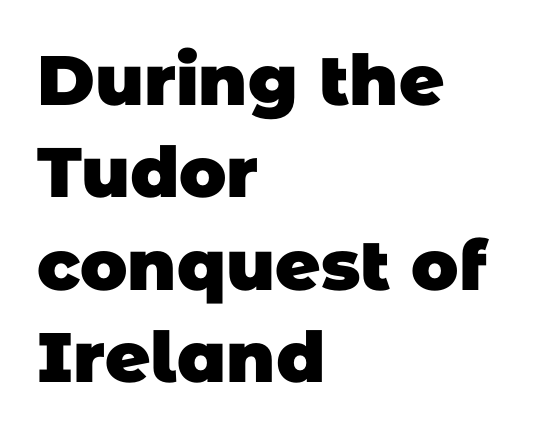
A dark, heavy texture on the line: the type is bold. Is this a fixed-width face? No — the glyphs have proportional, varying widths. Check under the words: just untouched page. Each new line begins a customary step beneath the previous one. Nothing unusual about the tracking: characters are spaced as the font intends.
